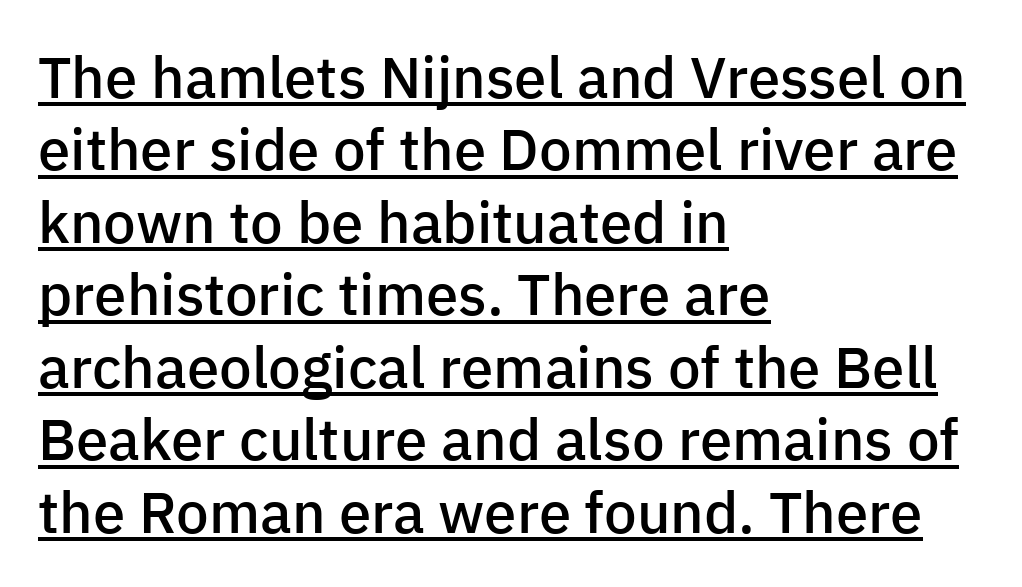
{"serif": "no", "italic": "no", "bold": "semi", "weight": "semibold", "width": "normal", "stroke_contrast": "low", "x_height": "medium", "monospaced": "no", "underline": "yes", "align": "left", "line_spacing": "normal", "line_spacing_ratio": 1.25, "letter_spacing": "normal", "letter_spacing_em": 0.0, "glyph_px": 58}
